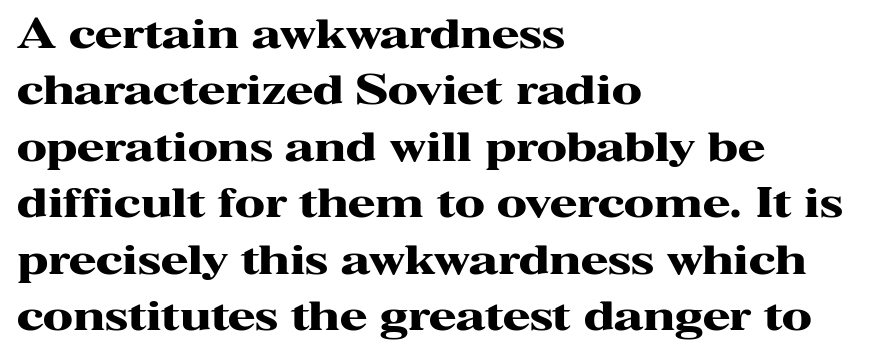
Q: Is the text bold? A: Yes.
Q: Is the text italic (slanted)? A: No, it is upright.
Q: Is the typeface a serif or a sans-serif typeface? A: Serif.
Q: Is the text underlined? A: No.
Q: How is the paragraph aligned? A: Left-aligned.
Q: Is the spacing between letters normal or unusually wide? A: Normal.
Q: Is the spacing between lines tight, normal or loose? A: Normal.
Q: Width (condensed, normal, or wide)? A: Wide.
Q: Stroke contrast? A: High.
Q: x-height? A: Medium.
Q: Monospaced? A: No.
